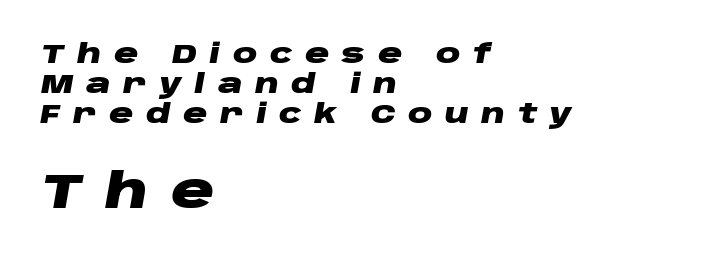
Yep, that's italic — everything's leaning. The text block is weighted toward the left margin, trailing off unevenly rightward. Varying glyph widths throughout — classic text-font behaviour. Typographic density is high because the face is bold. Quick note: interline space is minimal. The block sitting lower on the canvas is the one with enlarged characters.
